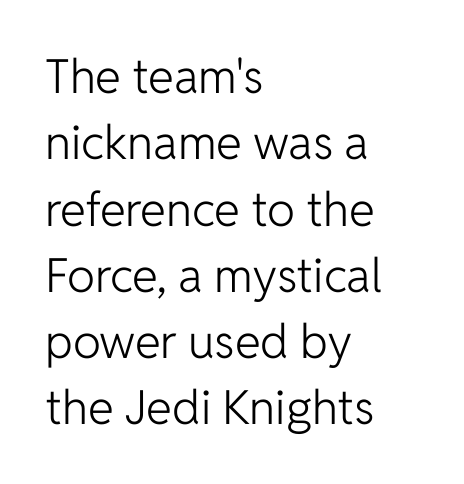
The image shows 47 px light sans-serif type, upright; set left-aligned, normal line spacing (1.41x), normal letter spacing, not underlined; low stroke contrast and a medium x-height.
